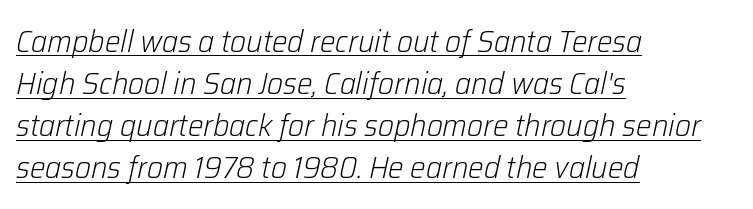
Think standard paragraph weight, or any step lighter than that. If you drew a line through each stem, it would be angled. What stands out about the letter spacing? Nothing — it is the standard amount. Horizontal alignment here is leftward, the default for most running prose.
